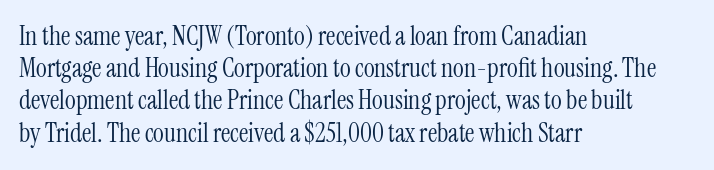
The image shows 26 px text type, upright; set left-aligned, line spacing 1.24x, normal letter spacing, not underlined.
